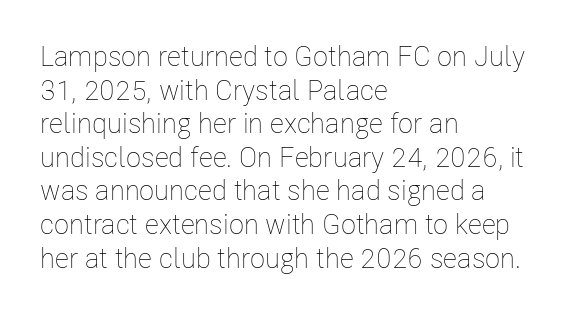
Q: Is the text bold? A: No.
Q: Is the text italic (slanted)? A: No, it is upright.
Q: Is the text underlined? A: No.
Q: How is the paragraph aligned? A: Left-aligned.
Q: Is the spacing between letters normal or unusually wide? A: Normal.
Q: Width (condensed, normal, or wide)? A: Condensed.
Q: Stroke contrast? A: Low.
Q: x-height? A: Medium.
Q: Monospaced? A: No.
